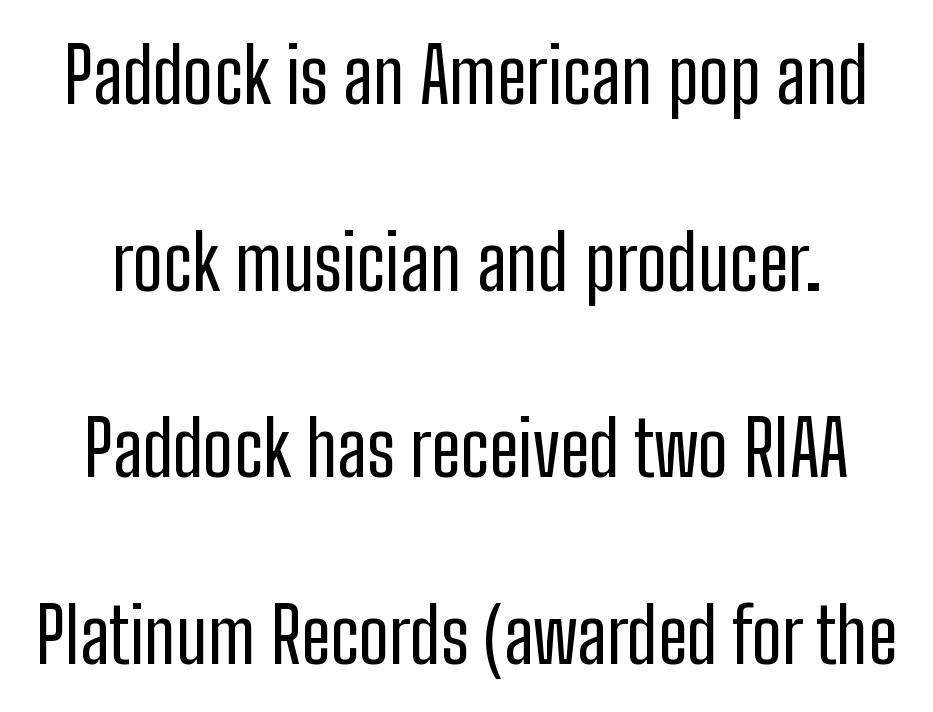
One glance says open: line gaps are wider than usual. Character widths vary here, with narrow letters taking less room than wide ones. Examine the stroke ends and you'll find no serifs. Each row of text sits above clean, open space. Tall strokes in this sample are plumb rather than angled. On a weight scale, this lands at 450 or below.
